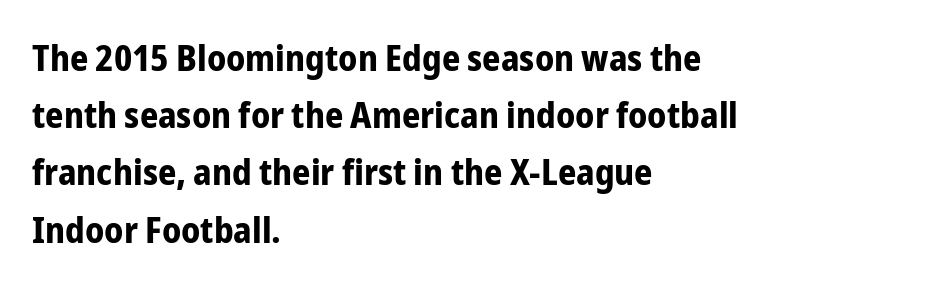
Q: Is the text bold? A: Yes.
Q: Is the text italic (slanted)? A: No, it is upright.
Q: Is the typeface a serif or a sans-serif typeface? A: Sans-serif.
Q: Is the text underlined? A: No.
Q: How is the paragraph aligned? A: Left-aligned.
Q: Is the spacing between letters normal or unusually wide? A: Normal.
Q: Is the spacing between lines tight, normal or loose? A: Normal.
Q: Width (condensed, normal, or wide)? A: Condensed.
Q: Stroke contrast? A: Low.
Q: x-height? A: Medium.
Q: Monospaced? A: No.
